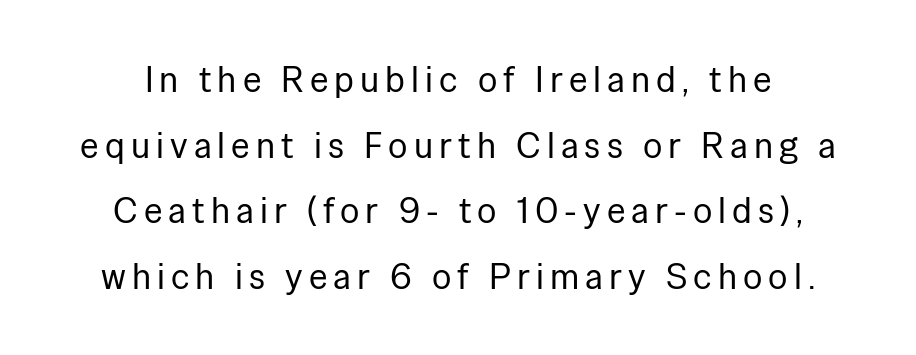
Q: Is the text bold? A: No.
Q: Is the text italic (slanted)? A: No, it is upright.
Q: Is the typeface a serif or a sans-serif typeface? A: Sans-serif.
Q: Is the text underlined? A: No.
Q: Width (condensed, normal, or wide)? A: Normal.
Q: Stroke contrast? A: Low.
Q: x-height? A: Medium.
Q: Monospaced? A: No.
